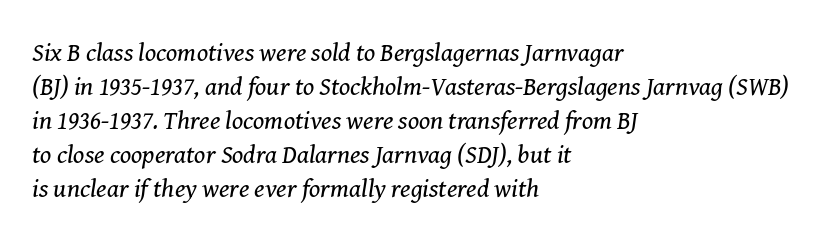
Q: Is the text bold? A: No.
Q: Is the text italic (slanted)? A: Yes, it leans right by about 8 degrees.
Q: Is the text underlined? A: No.
Q: How is the paragraph aligned? A: Left-aligned.
Q: Is the spacing between letters normal or unusually wide? A: Normal.
Q: Is the spacing between lines tight, normal or loose? A: Normal.
